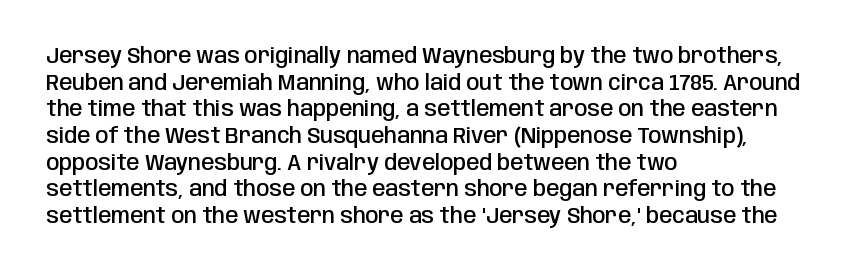
Q: Is the text bold? A: Semi-bold.
Q: Is the text italic (slanted)? A: No, it is upright.
Q: Is the text underlined? A: No.
Q: How is the paragraph aligned? A: Left-aligned.
Q: Is the spacing between letters normal or unusually wide? A: Normal.
Q: Is the spacing between lines tight, normal or loose? A: Normal.
